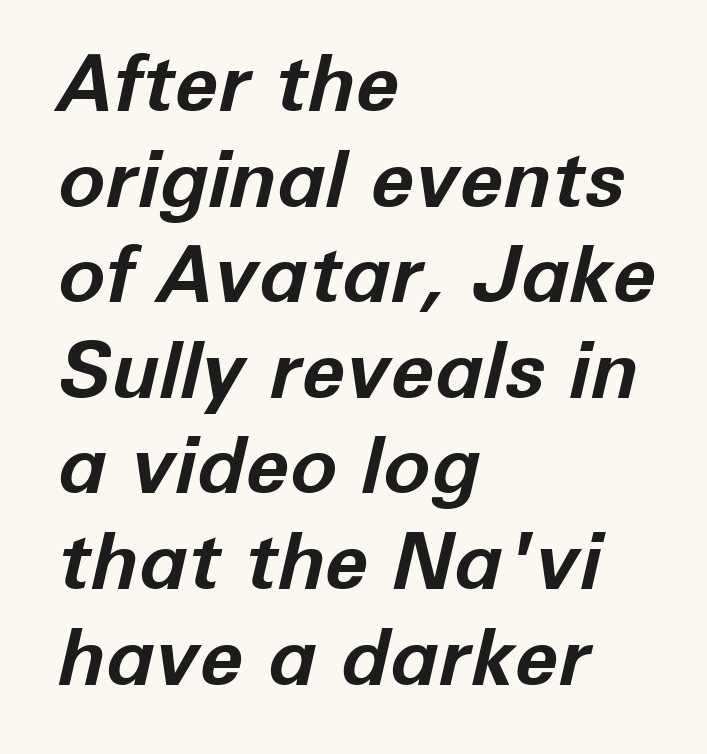
{"italic": "yes", "lean": "right", "slant_degrees": 12, "bold": "yes", "weight": "bold", "width": "normal", "stroke_contrast": "low", "x_height": "medium", "monospaced": "no", "underline": "no", "align": "left", "line_spacing_ratio": 1.21, "letter_spacing": "normal", "letter_spacing_em": 0.0, "glyph_px": 79}
